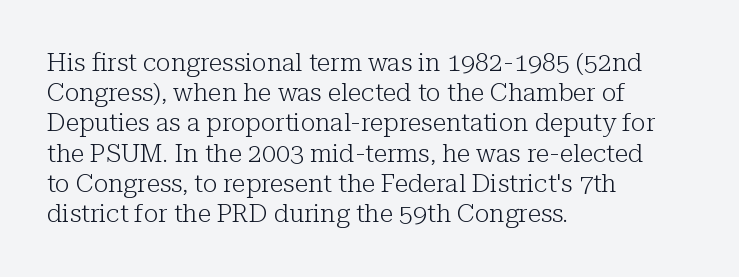
{"italic": "no", "bold": "no", "underline": "no", "align": "left", "line_spacing_ratio": 1.21, "letter_spacing": "normal", "letter_spacing_em": 0.0, "glyph_px": 25}
